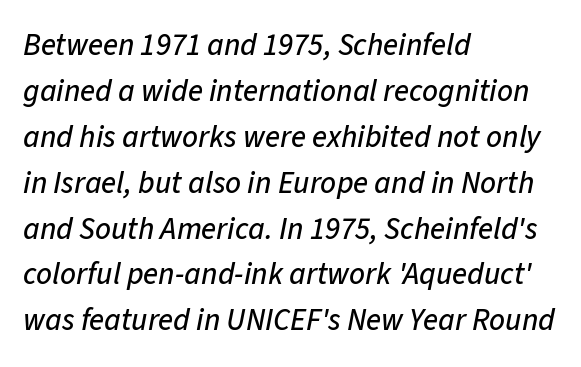
Q: Is the text italic (slanted)? A: Yes, it leans right by about 11 degrees.
Q: Is the text underlined? A: No.
Q: How is the paragraph aligned? A: Left-aligned.
Q: Is the spacing between letters normal or unusually wide? A: Normal.
Q: Is the spacing between lines tight, normal or loose? A: Normal.
Q: Width (condensed, normal, or wide)? A: Normal.
Q: Stroke contrast? A: Low.
Q: x-height? A: Medium.
Q: Monospaced? A: No.
